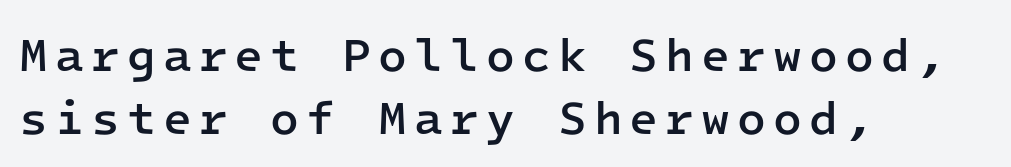
{"serif": "no", "italic": "no", "bold": "semi", "weight": "semibold", "width": "normal", "stroke_contrast": "low", "x_height": "medium", "monospaced": "yes", "underline": "no", "align": "left", "line_spacing": "normal", "line_spacing_ratio": 1.34, "glyph_px": 47}
